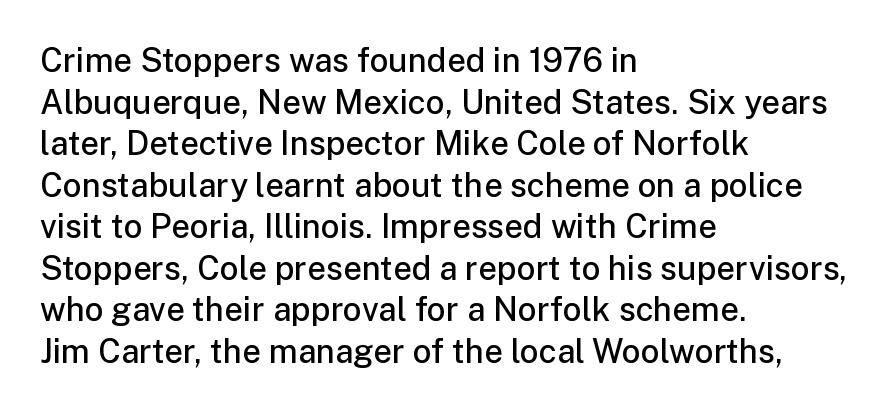
{"serif": "no", "italic": "no", "bold": "semi", "weight": "semibold", "width": "normal", "stroke_contrast": "low", "x_height": "medium", "monospaced": "no", "underline": "no", "align": "left", "line_spacing": "normal", "line_spacing_ratio": 1.26, "letter_spacing": "normal", "letter_spacing_em": 0.0, "glyph_px": 33}
